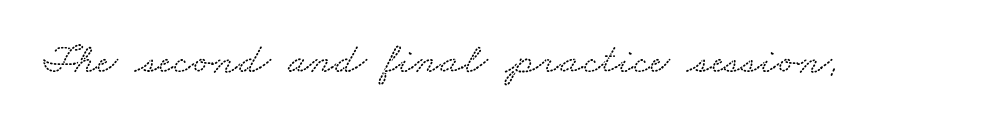
{"serif": "yes", "width": "wide", "stroke_contrast": "medium", "x_height": "small", "monospaced": "no", "underline": "no", "letter_spacing": "normal", "letter_spacing_em": 0.0, "glyph_px": 44}
